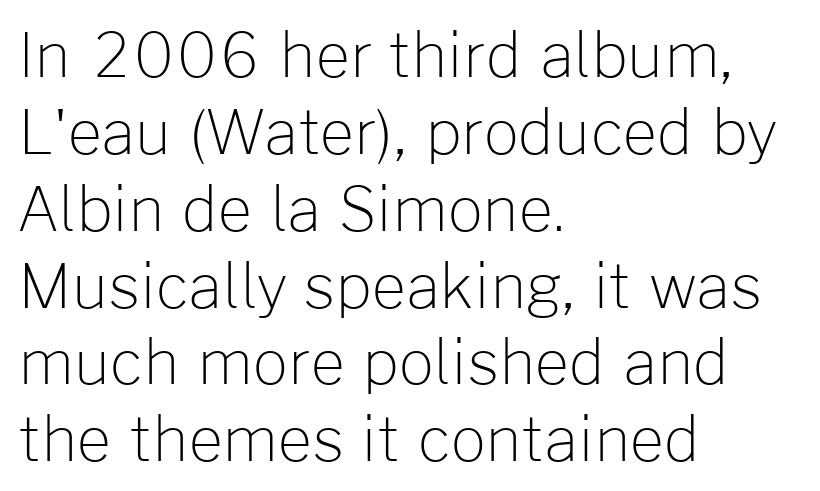
{"serif": "no", "italic": "no", "bold": "no", "weight": "light", "width": "normal", "stroke_contrast": "low", "x_height": "medium", "monospaced": "no", "underline": "no", "align": "left", "line_spacing": "normal", "line_spacing_ratio": 1.26, "letter_spacing": "normal", "letter_spacing_em": 0.0, "glyph_px": 61}
